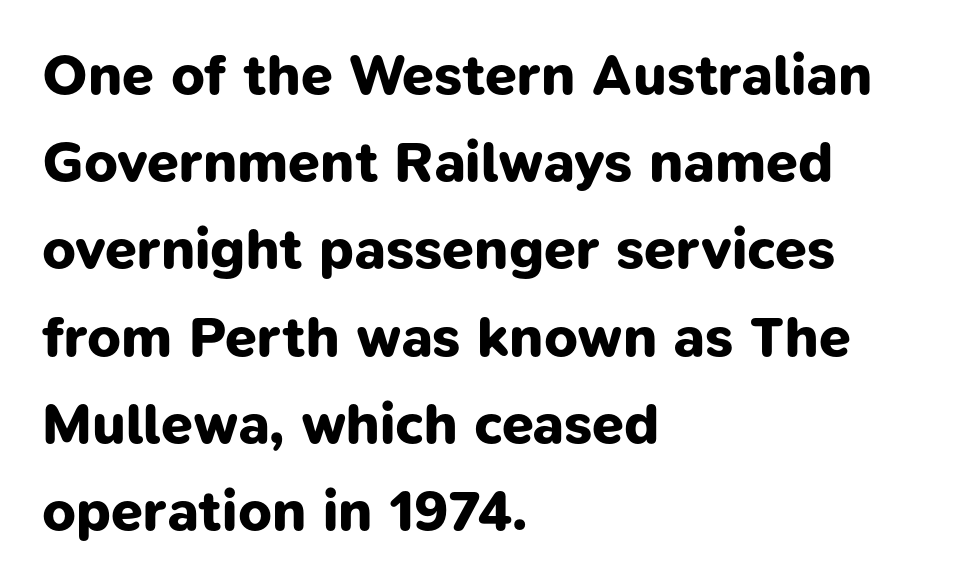
The line-height multiplier appears to be the usual default. Line beginnings align vertically; line endings do not. Students, note that the glyphs here touch the page at normal intervals. Are there feet on the stems? There aren't — it's a sans. Anything drawn beneath the words? Only blank space.
